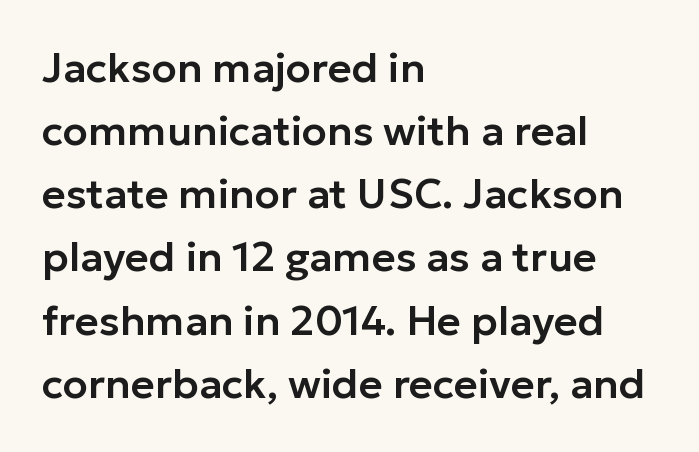
{"serif": "no", "italic": "no", "width": "normal", "stroke_contrast": "low", "x_height": "medium", "monospaced": "no", "underline": "no", "align": "left", "line_spacing": "normal", "line_spacing_ratio": 1.54, "letter_spacing": "normal", "letter_spacing_em": 0.0, "glyph_px": 41}
